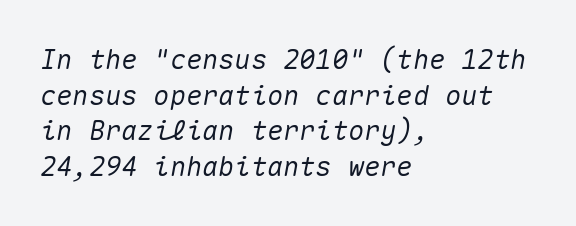
{"italic": "yes", "lean": "right", "slant_degrees": 10, "underline": "no", "align": "left", "line_spacing": "normal", "line_spacing_ratio": 1.32, "letter_spacing": "normal", "letter_spacing_em": 0.0, "glyph_px": 27}
